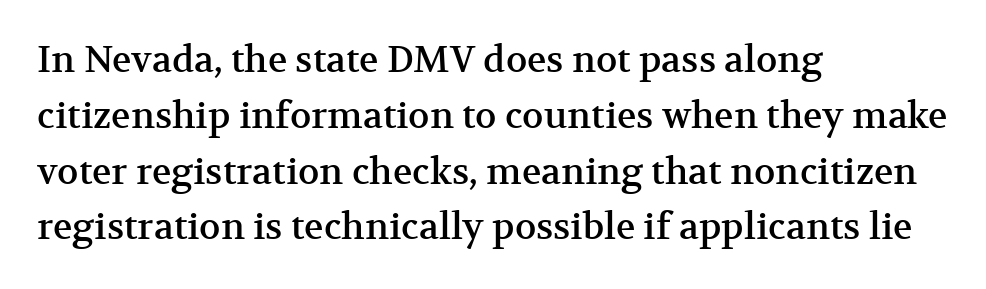
The letters sit at their default tracking, neither squeezed nor spread. The passage shown is typed in a proportional face where columns would drift. Small tapered or slab feet sit at the stroke ends, so this counts as serif. Typeset ragged right — the left edge is the straight one. Underlining? Definitely not there.
